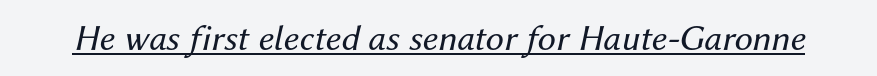
The image shows 37 px regular-weight type, italic (leaning right); set normal letter spacing, underlined; medium stroke contrast and a medium x-height.
